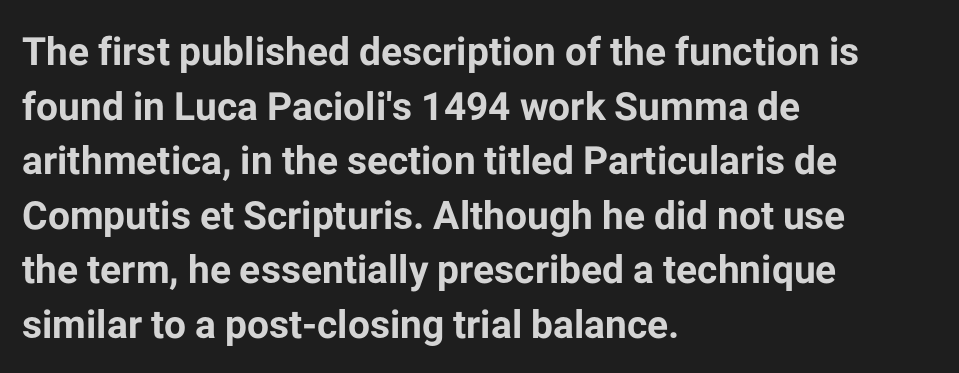
Q: Is the text bold? A: Yes.
Q: Is the text italic (slanted)? A: No, it is upright.
Q: Is the typeface a serif or a sans-serif typeface? A: Sans-serif.
Q: Is the text underlined? A: No.
Q: How is the paragraph aligned? A: Left-aligned.
Q: Is the spacing between letters normal or unusually wide? A: Normal.
Q: Is the spacing between lines tight, normal or loose? A: Normal.
Q: Width (condensed, normal, or wide)? A: Normal.
Q: Stroke contrast? A: Low.
Q: x-height? A: Medium.
Q: Monospaced? A: No.
